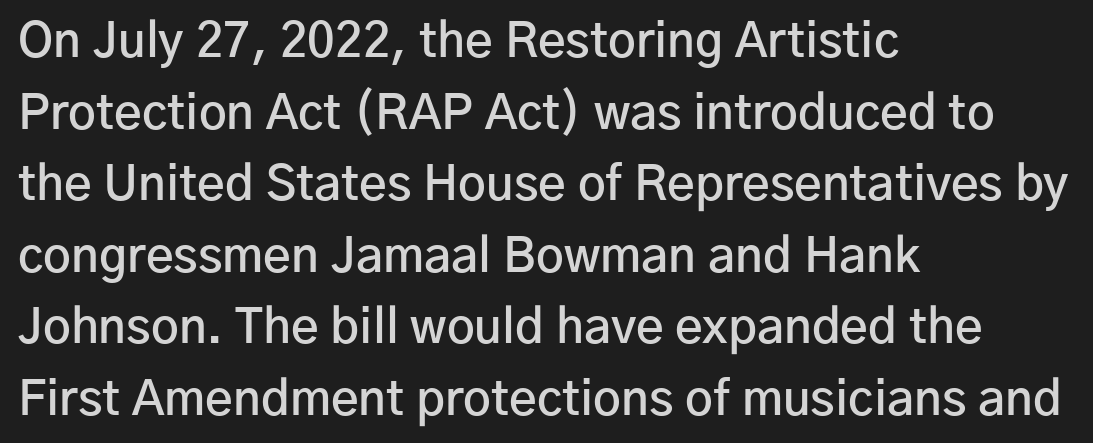
Are there feet on the stems? There aren't — it's a sans. Summary of vertical rhythm: regular, with standard interline spacing. Do the characters align in a grid? No, the font is proportional. The passage shown has conventional tracking throughout. Where is the straight margin? On the left.
